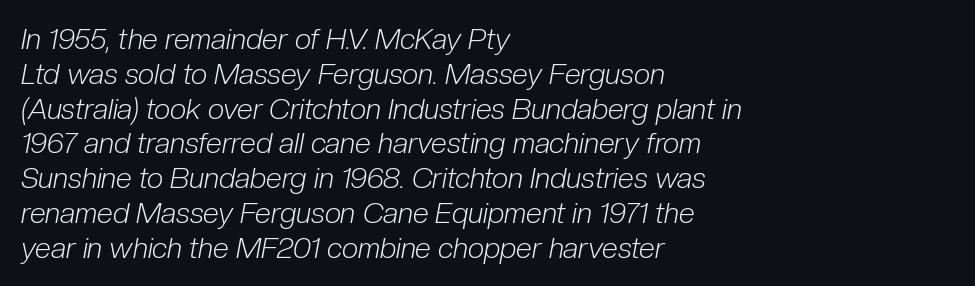
Q: Is the text bold? A: No.
Q: Is the text italic (slanted)? A: Yes, it leans right by about 10 degrees.
Q: Is the text underlined? A: No.
Q: How is the paragraph aligned? A: Left-aligned.
Q: Is the spacing between letters normal or unusually wide? A: Normal.
Q: Width (condensed, normal, or wide)? A: Condensed.
Q: Stroke contrast? A: Low.
Q: x-height? A: Medium.
Q: Monospaced? A: No.
